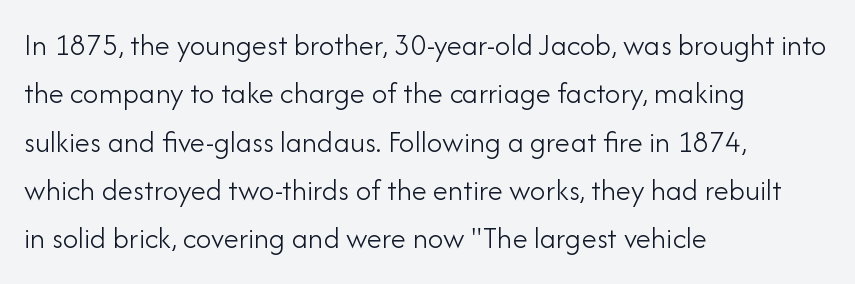
The rendering uses natural spacing where letterforms have individual widths. A classic flush-left, rag-right setting is used for this passage. The vertical gap from one line to the next is medium. The horizontal fit of the characters is conventional and even. Do the letters lean? They stand straight. To sum up the face: it is a sans, with no serifs.
